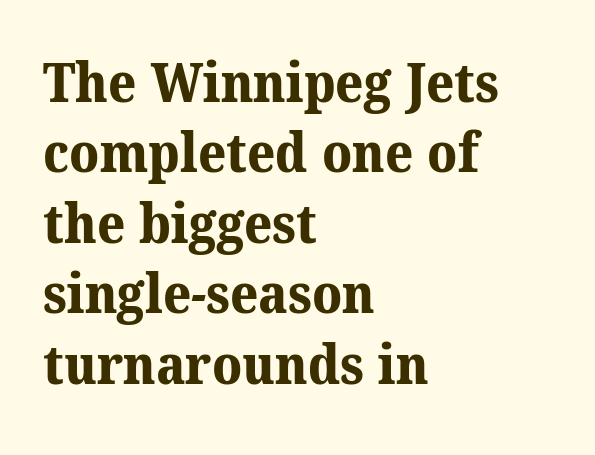
As a designer I'd log this as weight 700, bold. You could not count columns in this text — the font is proportionally spaced. Type without underlining. Letterform terminals end in serifs throughout the passage. Here the glyphs are tracked normally, forming tight word shapes.
